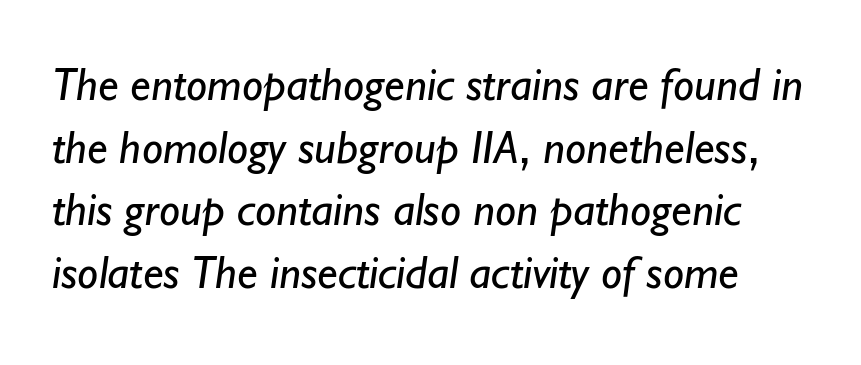
Q: Is the text bold? A: No.
Q: Is the typeface a serif or a sans-serif typeface? A: Sans-serif.
Q: Is the text underlined? A: No.
Q: Is the spacing between letters normal or unusually wide? A: Normal.
Q: Is the spacing between lines tight, normal or loose? A: Normal.
Q: Width (condensed, normal, or wide)? A: Normal.
Q: Stroke contrast? A: Low.
Q: x-height? A: Small.
Q: Monospaced? A: No.
